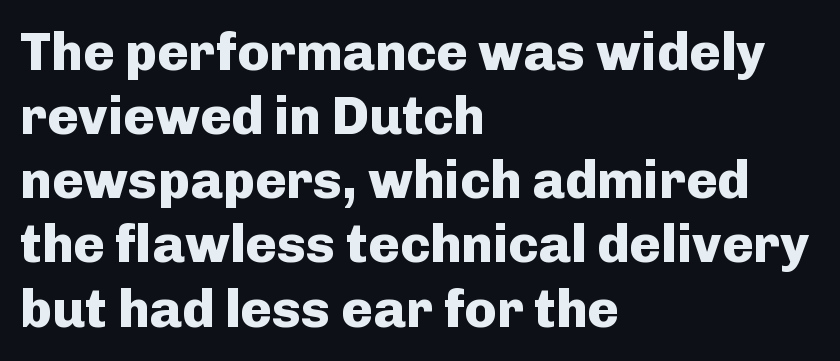
It's the straight-up-and-down kind of type. Strokes here are thick enough to call this a true bold. Typographically, this falls in the sans-serif category. Spacing verdict: proportional, widths tailored to each character. The specimen omits any rule beneath the text block's lines. The rag falls on the right side of this text block.
